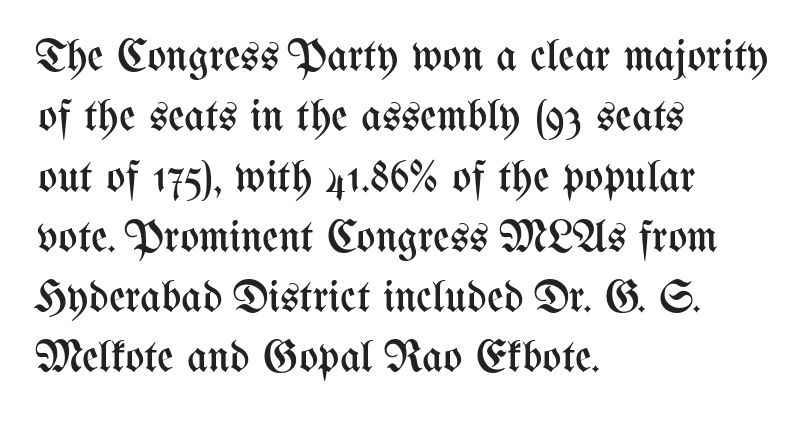
{"italic": "no", "bold": "no", "weight": "regular", "width": "condensed", "stroke_contrast": "medium", "x_height": "medium", "monospaced": "no", "underline": "no", "align": "left", "line_spacing": "normal", "line_spacing_ratio": 1.34, "letter_spacing": "normal", "letter_spacing_em": 0.0, "glyph_px": 45}
